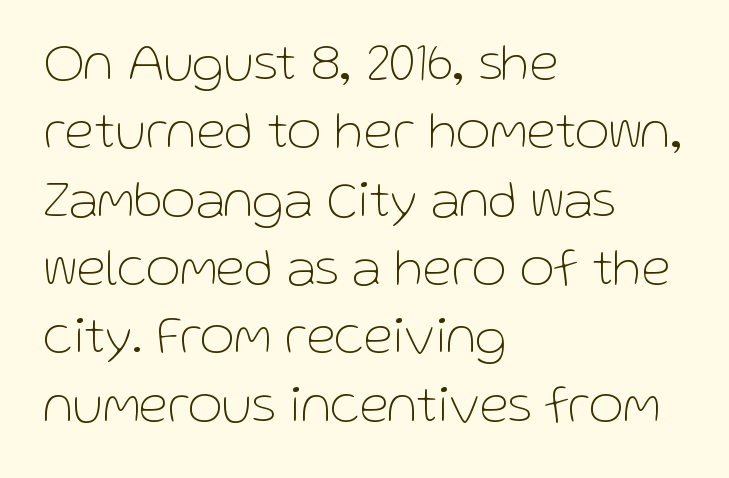
{"serif": "no", "italic": "no", "bold": "no", "weight": "thin", "width": "normal", "stroke_contrast": "low", "x_height": "medium", "monospaced": "no", "underline": "no", "align": "left", "line_spacing": "normal", "line_spacing_ratio": 1.29, "letter_spacing": "normal", "letter_spacing_em": 0.0, "glyph_px": 53}
